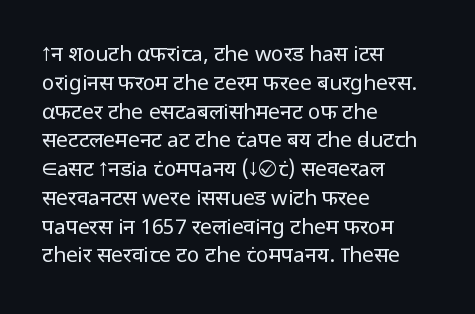
The image shows 21 px text type, upright; set left-aligned, normal line spacing (1.37x), normal letter spacing, not underlined.
